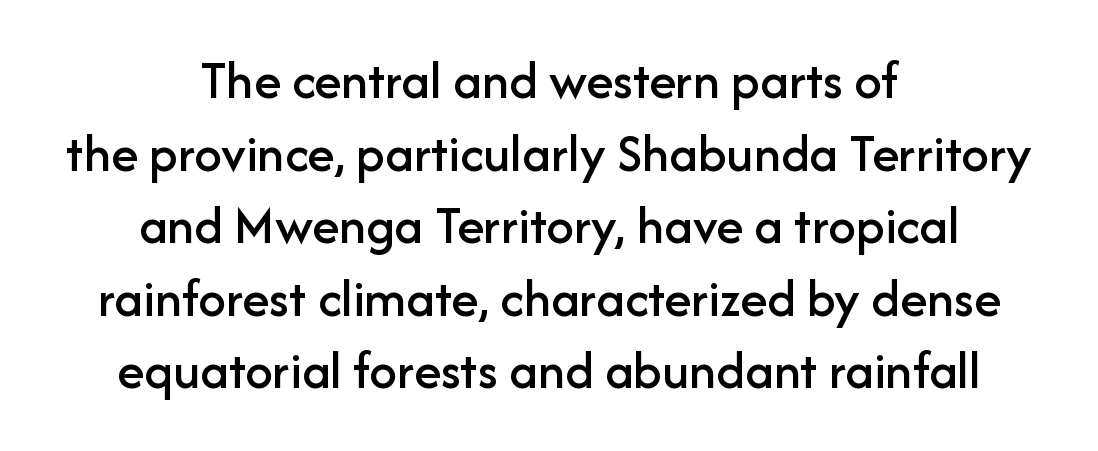
The passage is arranged like a title page — every line centered. Do the characters align in a grid? No, the font is proportional. This is sans-serif lettering, the kind often seen on screens and signage. Any mark beneath the type? The region is blank. What stands out about the letter spacing? Nothing — it is the standard amount. Vertical strokes here are truly vertical.
